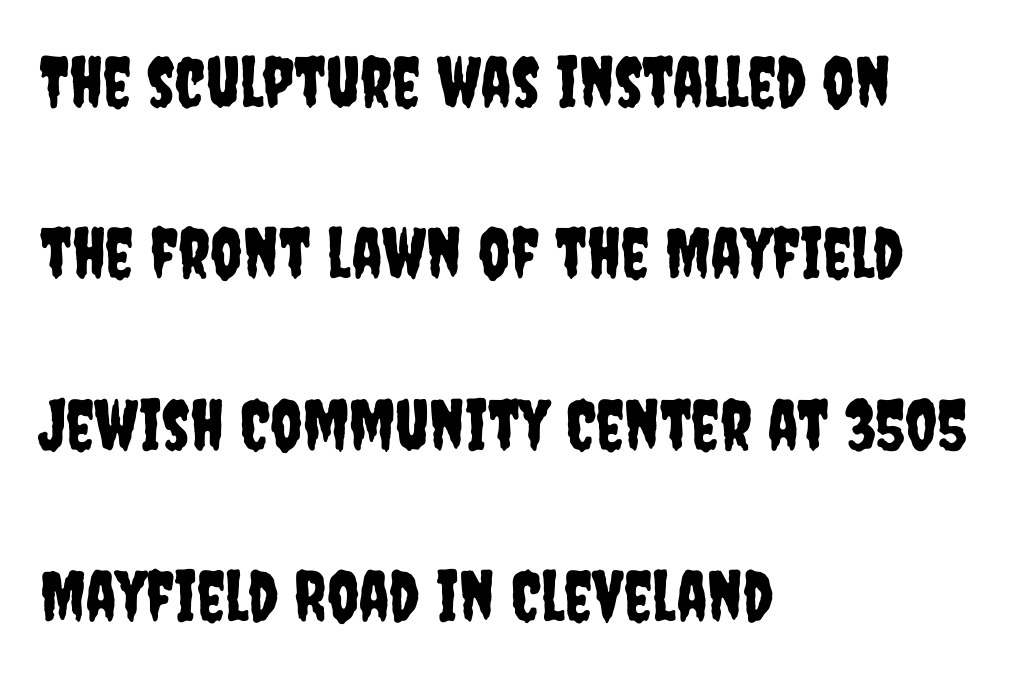
The image shows 70 px condensed sans-serif type, upright; set left-aligned, loose line spacing (2.45x), normal letter spacing, not underlined; low stroke contrast and a large x-height.
